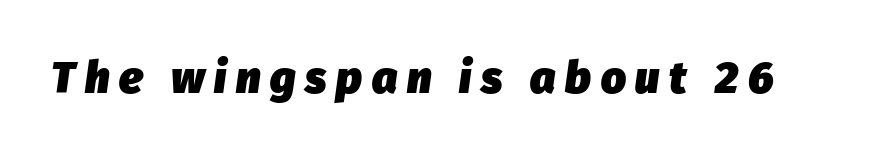
Q: Is the text bold? A: Yes.
Q: Is the text italic (slanted)? A: Yes, it leans right by about 8 degrees.
Q: Is the text underlined? A: No.
Q: Is the spacing between letters normal or unusually wide? A: Unusually wide.
Q: Width (condensed, normal, or wide)? A: Normal.
Q: Stroke contrast? A: Low.
Q: x-height? A: Medium.
Q: Monospaced? A: No.
